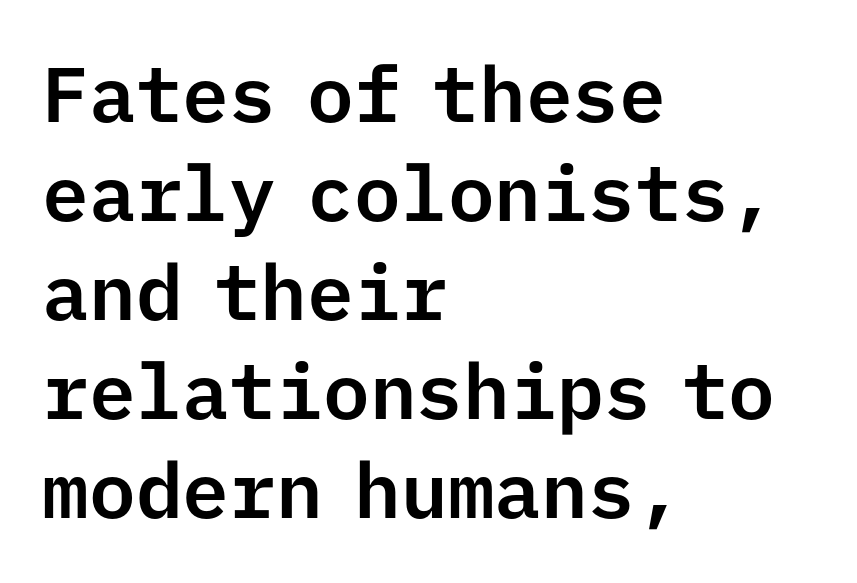
The image shows 78 px sans-serif type, upright, monospaced; set left-aligned, normal line spacing (1.27x), normal letter spacing, not underlined; low stroke contrast and a medium x-height.
